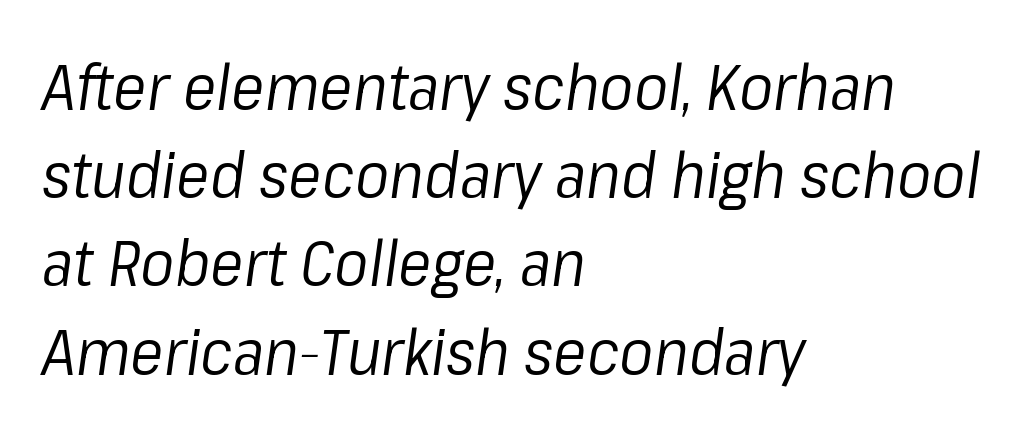
The image shows 63 px regular-weight type, italic (leaning right); set left-aligned, normal line spacing (1.4x), normal letter spacing, not underlined; low stroke contrast and a medium x-height.
